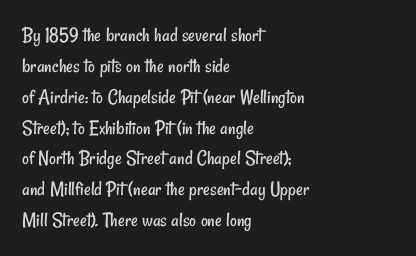
{"bold": "no", "underline": "no", "align": "left", "line_spacing": "normal", "line_spacing_ratio": 1.47, "letter_spacing": "normal", "letter_spacing_em": 0.0, "glyph_px": 21}
